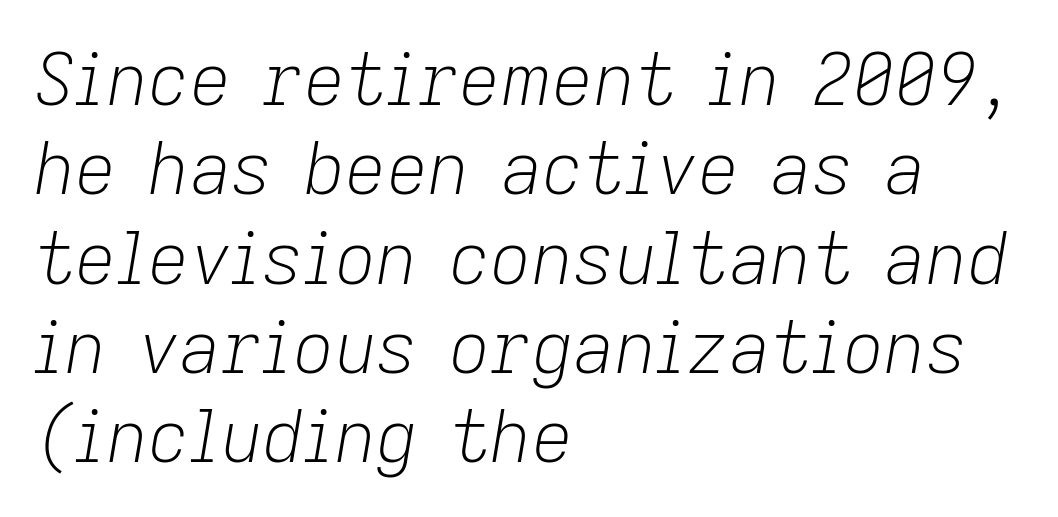
Q: Is the text bold? A: No.
Q: Is the text italic (slanted)? A: Yes, it leans right by about 9 degrees.
Q: Is the text underlined? A: No.
Q: How is the paragraph aligned? A: Left-aligned.
Q: Is the spacing between letters normal or unusually wide? A: Normal.
Q: Width (condensed, normal, or wide)? A: Normal.
Q: Stroke contrast? A: Low.
Q: x-height? A: Medium.
Q: Monospaced? A: No.
